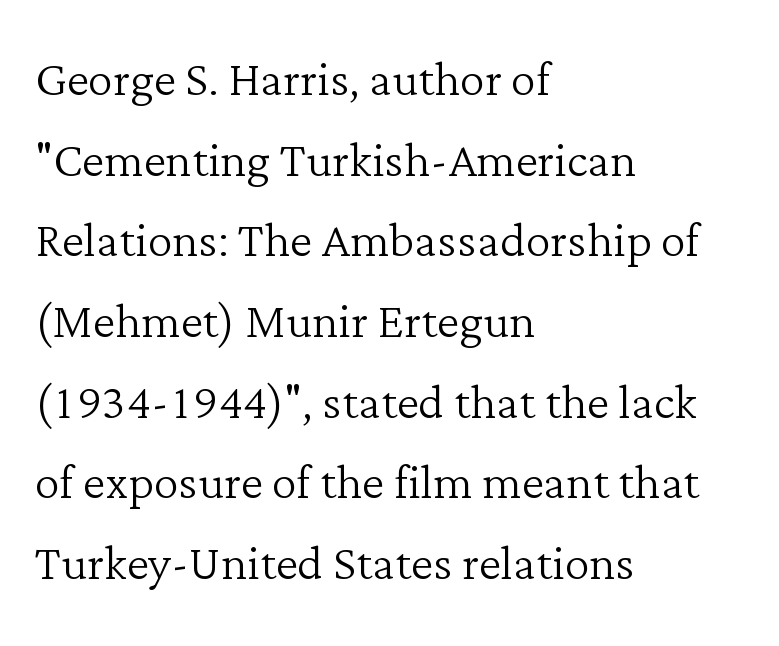
{"serif": "yes", "italic": "no", "bold": "no", "weight": "light", "width": "normal", "stroke_contrast": "low", "x_height": "medium", "monospaced": "no", "underline": "no", "align": "left", "line_spacing": "normal", "line_spacing_ratio": 1.28, "letter_spacing": "normal", "letter_spacing_em": 0.0, "glyph_px": 63}
